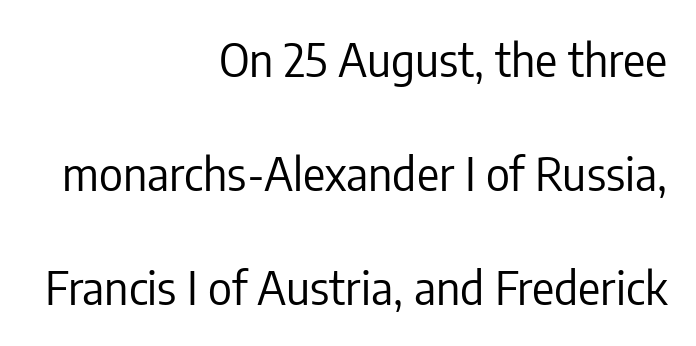
A bare baseline throughout the passage. Character widths vary here, with narrow letters taking less room than wide ones. Teacher's note: observe the even right margin — that is flush-right alignment. The typography opts for an upright posture over an oblique one. Note: no serifs on the glyphs.
